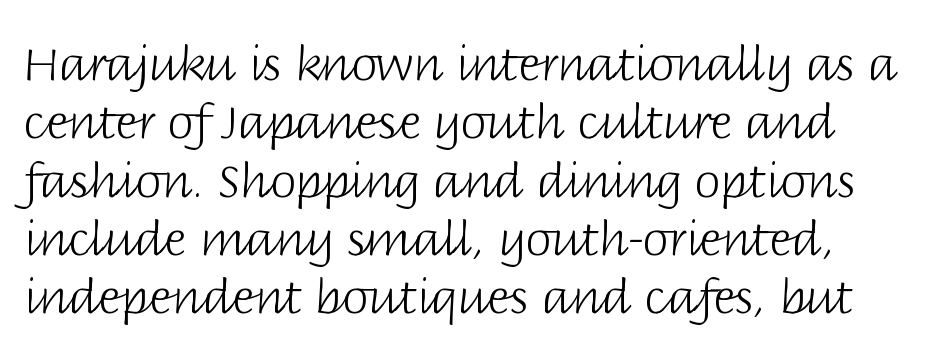
Q: Is the text bold? A: No.
Q: Is the text italic (slanted)? A: No, it is upright.
Q: Is the typeface a serif or a sans-serif typeface? A: Sans-serif.
Q: Is the text underlined? A: No.
Q: Is the spacing between letters normal or unusually wide? A: Normal.
Q: Width (condensed, normal, or wide)? A: Normal.
Q: Stroke contrast? A: Low.
Q: x-height? A: Large.
Q: Monospaced? A: No.
